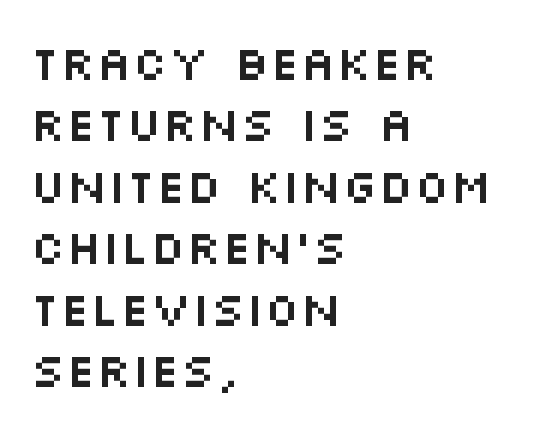
{"serif": "no", "italic": "no", "width": "wide", "stroke_contrast": "medium", "x_height": "large", "monospaced": "no", "underline": "no", "align": "left", "line_spacing": "normal", "line_spacing_ratio": 1.28, "letter_spacing": "normal", "letter_spacing_em": 0.0, "glyph_px": 48}
